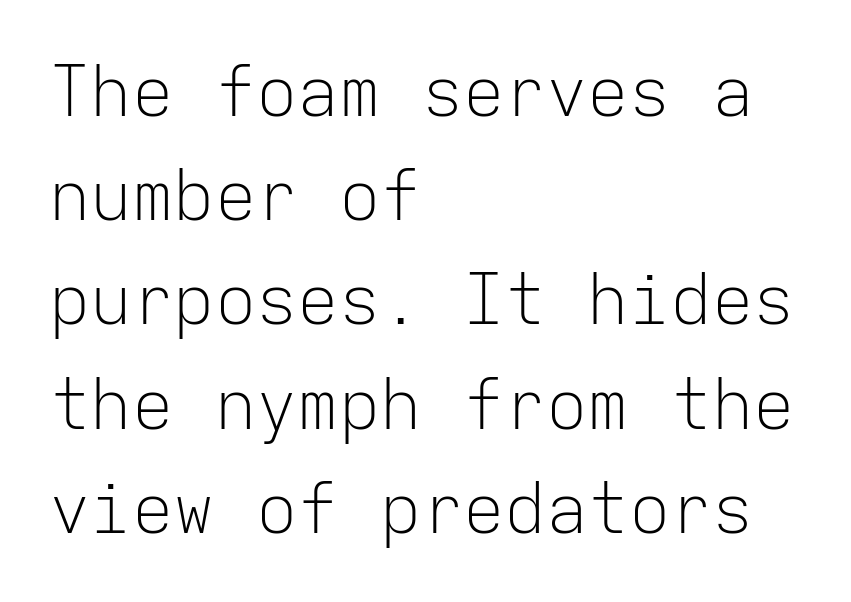
Q: Is the text bold? A: No.
Q: Is the text italic (slanted)? A: No, it is upright.
Q: Is the typeface a serif or a sans-serif typeface? A: Sans-serif.
Q: Is the text underlined? A: No.
Q: How is the paragraph aligned? A: Left-aligned.
Q: Is the spacing between letters normal or unusually wide? A: Normal.
Q: Is the spacing between lines tight, normal or loose? A: Normal.
Q: Width (condensed, normal, or wide)? A: Normal.
Q: Stroke contrast? A: Low.
Q: x-height? A: Medium.
Q: Monospaced? A: Yes.
